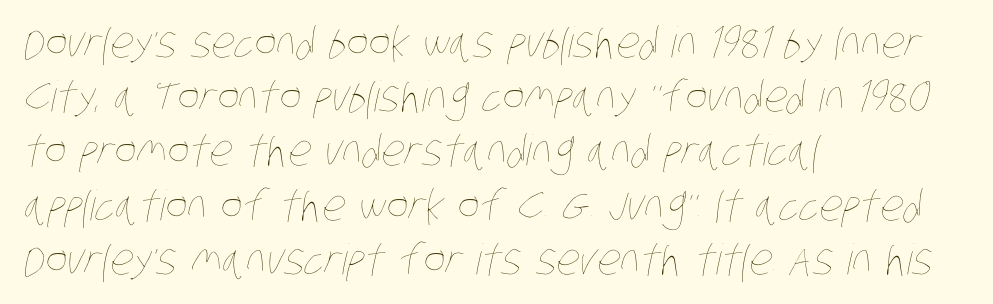
{"bold": "no", "weight": "thin", "width": "condensed", "stroke_contrast": "low", "x_height": "large", "monospaced": "no", "underline": "no", "align": "left", "line_spacing": "normal", "line_spacing_ratio": 1.29, "letter_spacing": "normal", "letter_spacing_em": 0.0, "glyph_px": 42}
